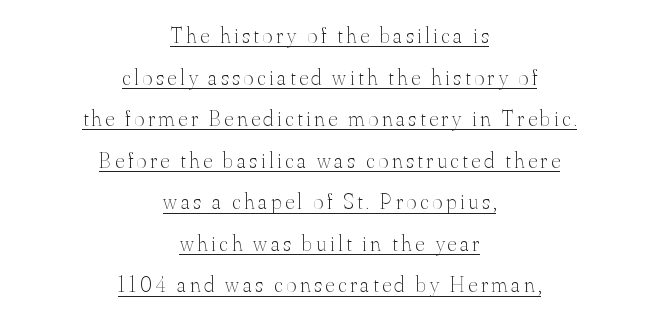
Q: Is the text bold? A: No.
Q: Is the text italic (slanted)? A: No, it is upright.
Q: Is the text underlined? A: Yes.
Q: How is the paragraph aligned? A: Centered.
